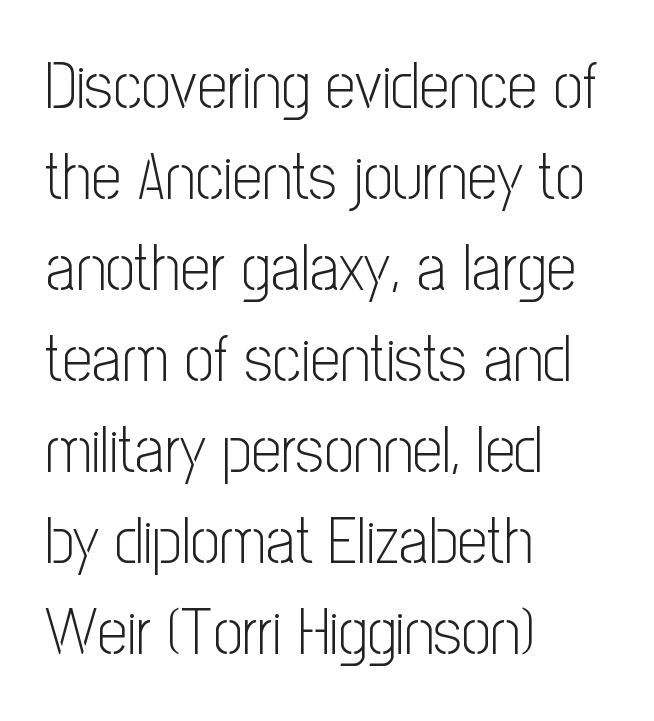
{"serif": "no", "italic": "no", "bold": "no", "weight": "light", "width": "condensed", "stroke_contrast": "low", "x_height": "medium", "monospaced": "no", "underline": "no", "align": "left", "line_spacing": "normal", "line_spacing_ratio": 1.38, "letter_spacing": "normal", "letter_spacing_em": 0.0, "glyph_px": 66}
